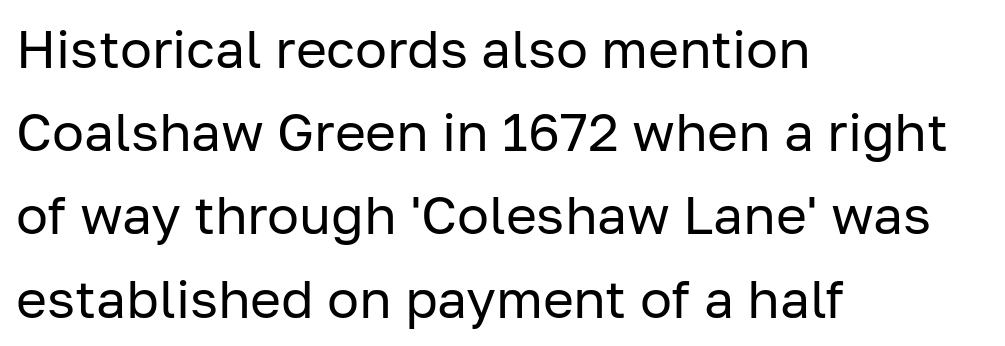
{"serif": "no", "italic": "no", "bold": "no", "weight": "regular", "width": "normal", "stroke_contrast": "low", "x_height": "medium", "monospaced": "no", "underline": "no", "align": "left", "line_spacing": "normal", "line_spacing_ratio": 1.57, "letter_spacing": "normal", "letter_spacing_em": 0.0, "glyph_px": 53}
